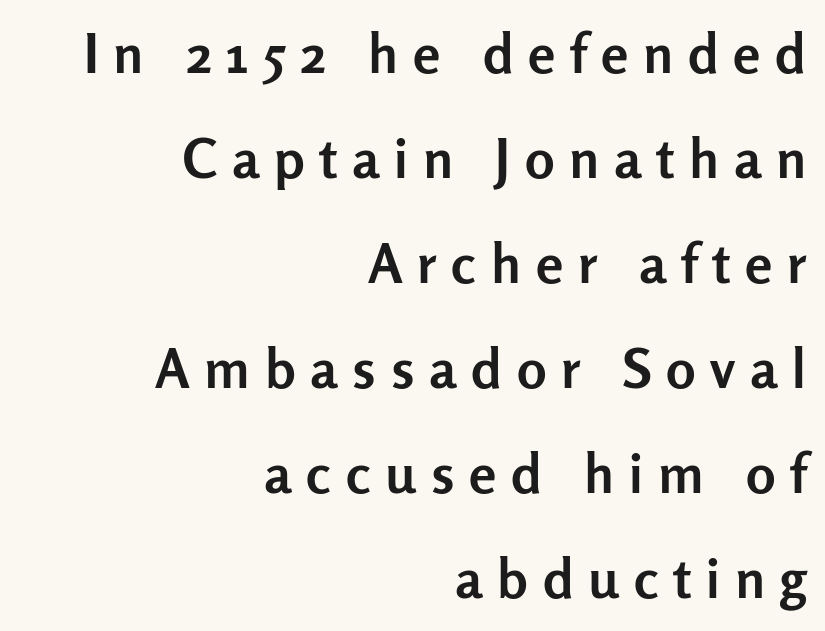
Q: Is the text bold? A: Yes.
Q: Is the text italic (slanted)? A: No, it is upright.
Q: Is the typeface a serif or a sans-serif typeface? A: Sans-serif.
Q: Is the text underlined? A: No.
Q: How is the paragraph aligned? A: Right-aligned.
Q: Is the spacing between letters normal or unusually wide? A: Unusually wide.
Q: Is the spacing between lines tight, normal or loose? A: Loose.
Q: Width (condensed, normal, or wide)? A: Normal.
Q: Stroke contrast? A: Low.
Q: x-height? A: Medium.
Q: Monospaced? A: No.
